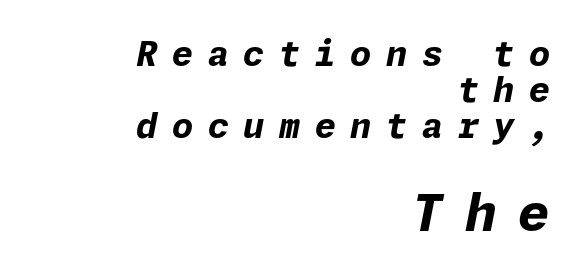
{"italic": "yes", "lean": "right", "slant_degrees": 11, "bold": "yes", "weight": "bold", "width": "normal", "stroke_contrast": "low", "x_height": "medium", "underline": "no", "align": "right", "line_spacing": "tight", "line_spacing_ratio": 1.06, "letter_spacing": "wide", "letter_spacing_em": 0.43, "larger_block": "second", "size_ratio": 1.5, "glyph_px": 51}
